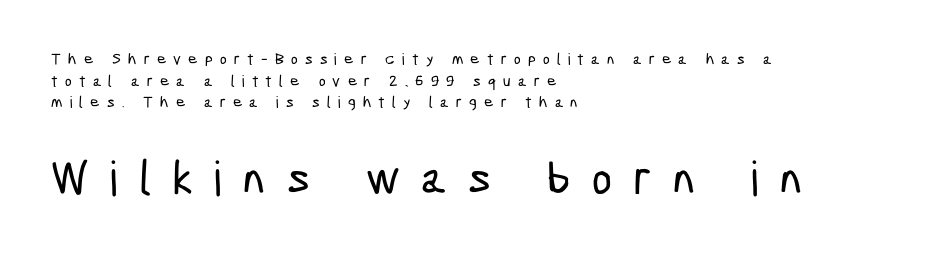
The image shows 48 px condensed sans-serif type; set left-aligned, normal line spacing (1.35x), unusually wide letter spacing (+0.45 em), not underlined; the second (bottom) block is 3.0x larger; low stroke contrast and a medium x-height.
